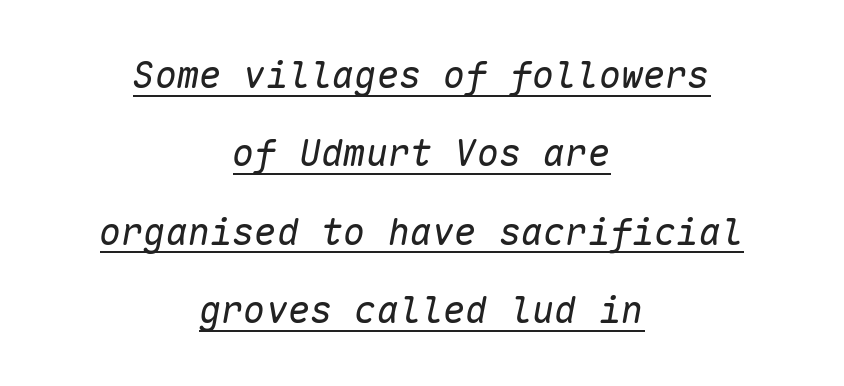
Style check: oblique. These lines are rendered in a fixed-pitch font. The specimen includes a rule beneath the text block's lines. Leftover space on each line is divided equally before and after the words. The tracking reads as untouched default to a designer's eye.
